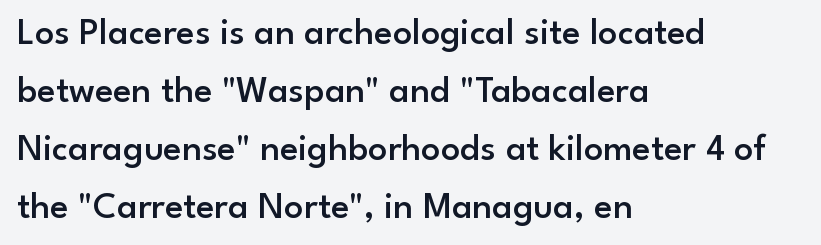
Q: Is the text bold? A: Semi-bold.
Q: Is the text italic (slanted)? A: No, it is upright.
Q: Is the typeface a serif or a sans-serif typeface? A: Sans-serif.
Q: Is the text underlined? A: No.
Q: How is the paragraph aligned? A: Left-aligned.
Q: Is the spacing between letters normal or unusually wide? A: Normal.
Q: Is the spacing between lines tight, normal or loose? A: Normal.
Q: Width (condensed, normal, or wide)? A: Normal.
Q: Stroke contrast? A: Low.
Q: x-height? A: Small.
Q: Monospaced? A: No.
